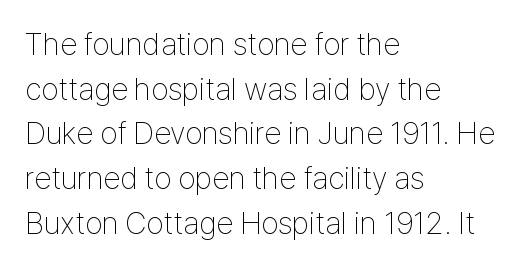
The image shows 31 px thin, condensed sans-serif type, upright; set left-aligned, normal line spacing (1.44x), normal letter spacing, not underlined; low stroke contrast and a medium x-height.
